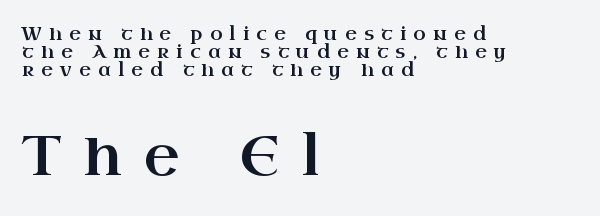
{"serif": "yes", "italic": "no", "width": "wide", "stroke_contrast": "high", "x_height": "small", "monospaced": "no", "underline": "no", "align": "left", "line_spacing": "tight", "line_spacing_ratio": 1.0, "letter_spacing": "wide", "letter_spacing_em": 0.41, "larger_block": "second", "size_ratio": 3.06, "glyph_px": 55}
